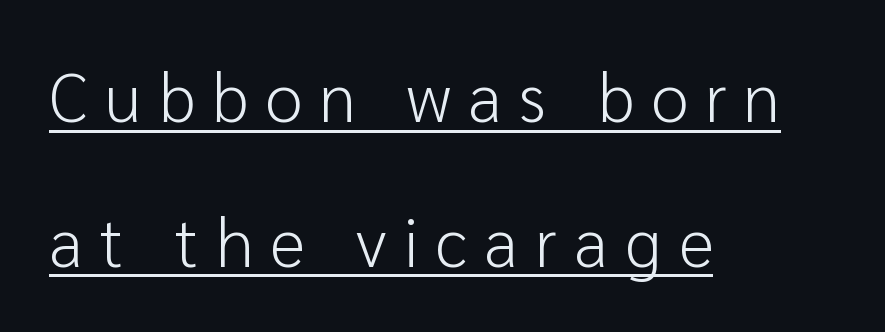
Q: Is the text bold? A: No.
Q: Is the text italic (slanted)? A: No, it is upright.
Q: Is the typeface a serif or a sans-serif typeface? A: Sans-serif.
Q: Is the text underlined? A: Yes.
Q: How is the paragraph aligned? A: Left-aligned.
Q: Is the spacing between letters normal or unusually wide? A: Unusually wide.
Q: Is the spacing between lines tight, normal or loose? A: Loose.
Q: Width (condensed, normal, or wide)? A: Normal.
Q: Stroke contrast? A: Low.
Q: x-height? A: Medium.
Q: Monospaced? A: No.
